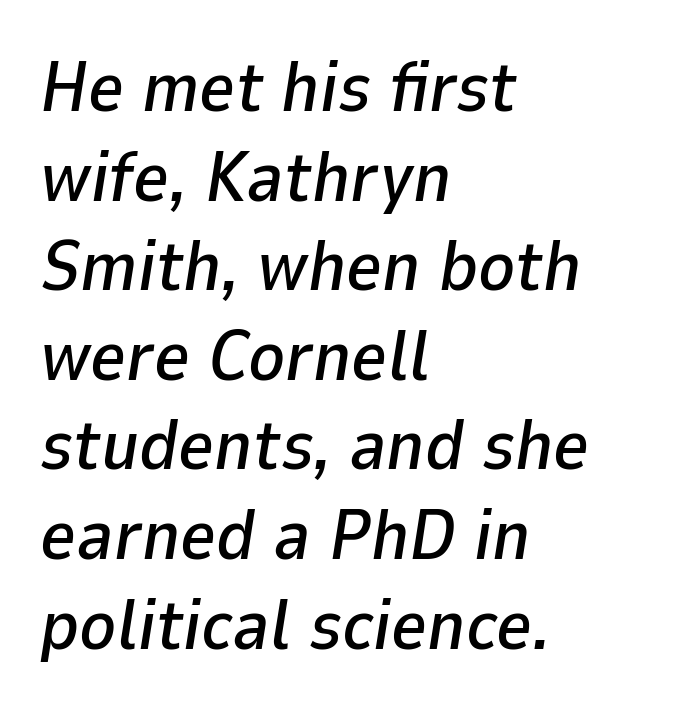
The image shows 70 px text type, italic (leaning right); set left-aligned, normal line spacing (1.28x), normal letter spacing, not underlined; low stroke contrast and a medium x-height.
